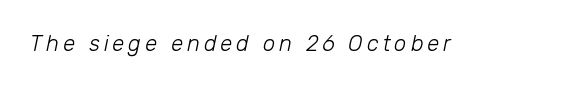
{"italic": "yes", "lean": "right", "slant_degrees": 12, "bold": "no", "underline": "no", "glyph_px": 22}
